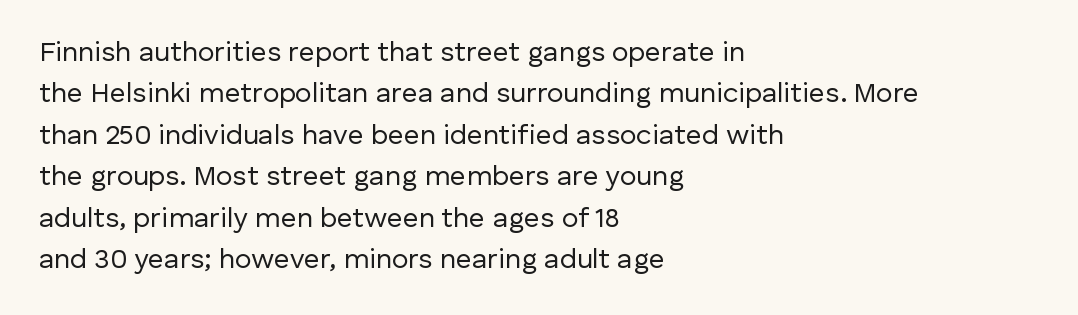
Q: Is the text bold? A: No.
Q: Is the text italic (slanted)? A: No, it is upright.
Q: Is the typeface a serif or a sans-serif typeface? A: Sans-serif.
Q: Is the text underlined? A: No.
Q: How is the paragraph aligned? A: Left-aligned.
Q: Is the spacing between letters normal or unusually wide? A: Normal.
Q: Is the spacing between lines tight, normal or loose? A: Normal.
Q: Width (condensed, normal, or wide)? A: Normal.
Q: Stroke contrast? A: Low.
Q: x-height? A: Medium.
Q: Monospaced? A: No.
